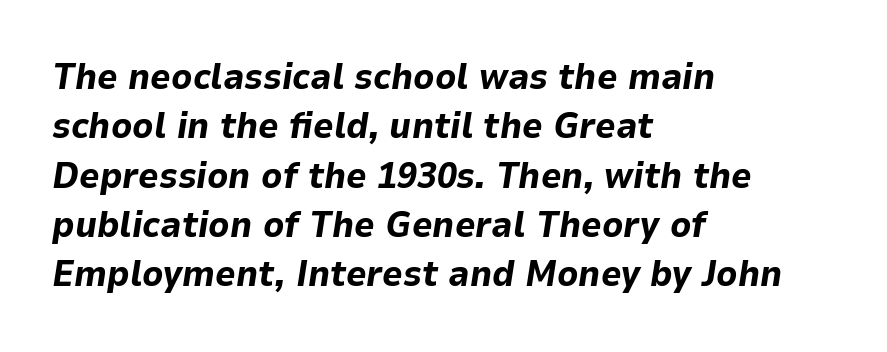
The image shows 36 px bold type, italic (leaning right); set left-aligned, normal line spacing (1.37x), normal letter spacing, not underlined; low stroke contrast and a medium x-height.
